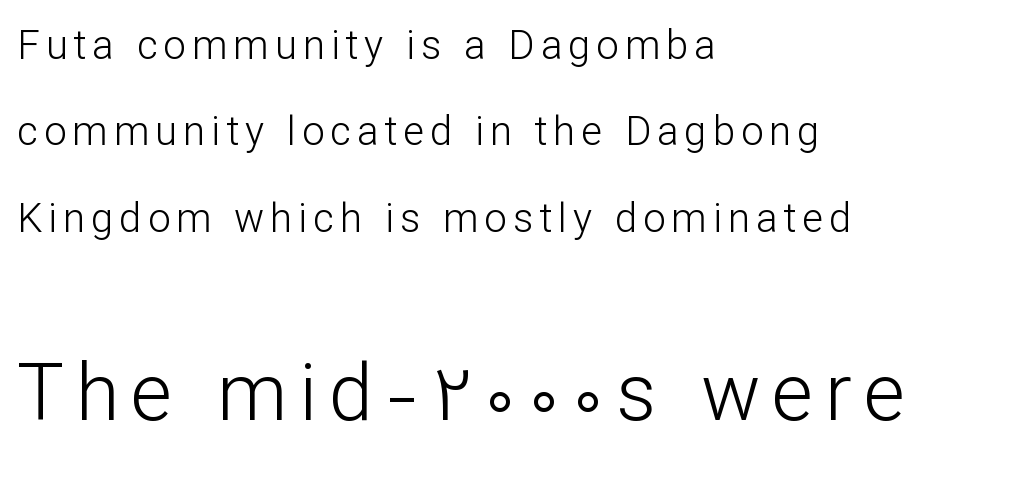
Q: Is the text bold? A: No.
Q: Is the text italic (slanted)? A: No, it is upright.
Q: Is the typeface a serif or a sans-serif typeface? A: Sans-serif.
Q: Is the text underlined? A: No.
Q: How is the paragraph aligned? A: Left-aligned.
Q: Is the spacing between lines tight, normal or loose? A: Loose.
Q: Which block of text is set in a larger size, the first (top) or the second (bottom)? A: The second (bottom) one.
Q: Width (condensed, normal, or wide)? A: Normal.
Q: Stroke contrast? A: Low.
Q: x-height? A: Medium.
Q: Monospaced? A: No.
